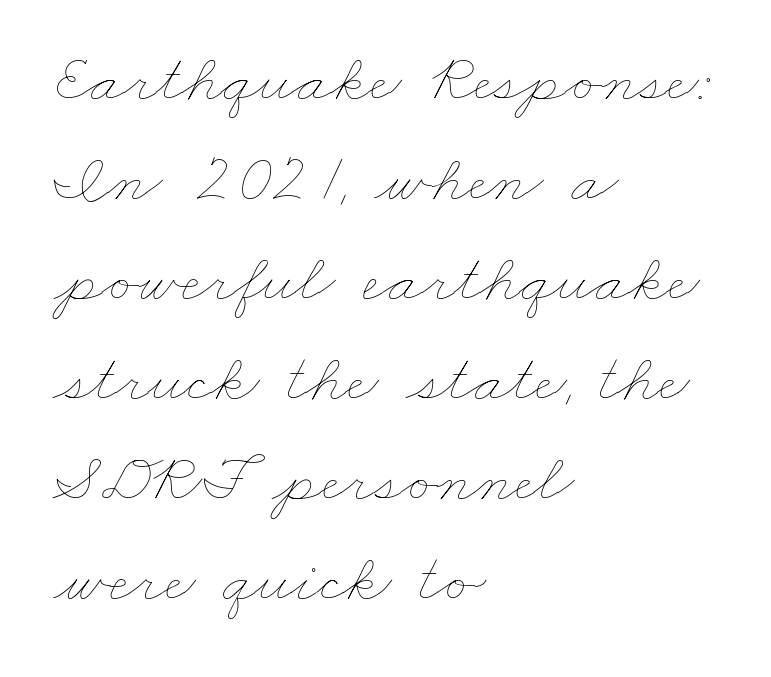
The image shows 69 px thin, wide type; set left-aligned, normal line spacing (1.45x), normal letter spacing, not underlined; low stroke contrast and a small x-height.
